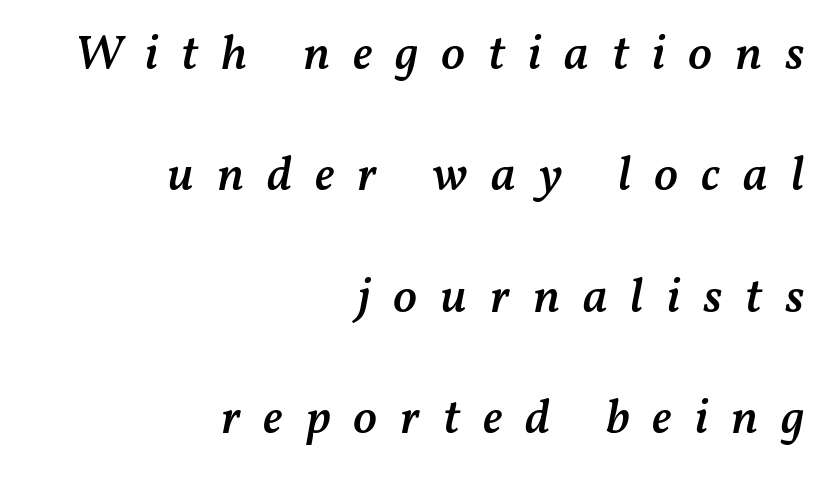
This sample trades compactness for vertical openness between lines. Looks like regular typesetting: each glyph gets only the width it needs. A somewhat darkened texture: the type is semibold rather than bold. The passage is arranged like a letterhead date or caption credit — flush right. Nobody drew a line under any word here. The typography opts for an oblique posture over an upright one.
